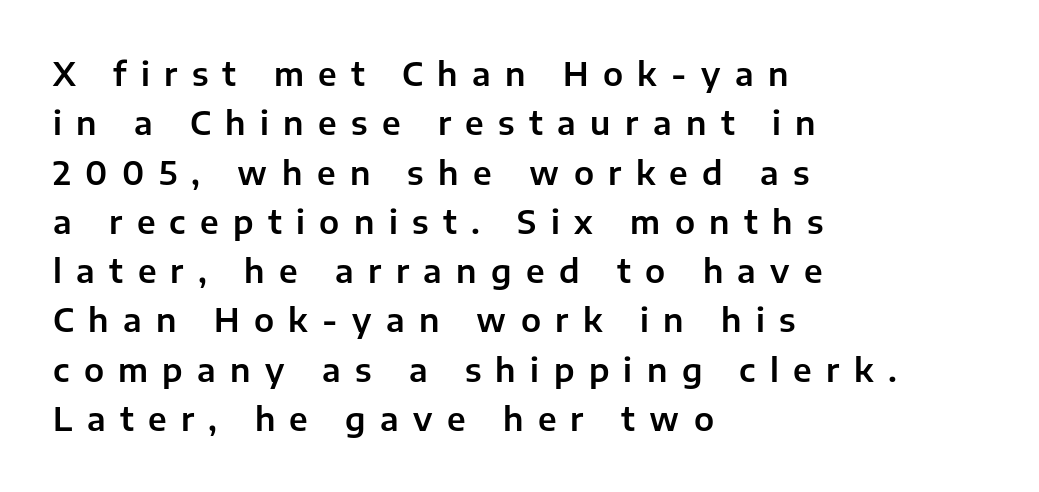
Q: Is the text italic (slanted)? A: No, it is upright.
Q: Is the typeface a serif or a sans-serif typeface? A: Sans-serif.
Q: Is the text underlined? A: No.
Q: How is the paragraph aligned? A: Left-aligned.
Q: Is the spacing between letters normal or unusually wide? A: Unusually wide.
Q: Is the spacing between lines tight, normal or loose? A: Normal.
Q: Width (condensed, normal, or wide)? A: Normal.
Q: Stroke contrast? A: Low.
Q: x-height? A: Medium.
Q: Monospaced? A: No.
